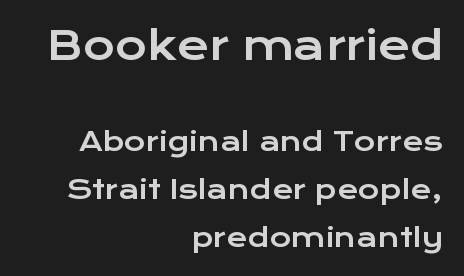
Q: Is the text italic (slanted)? A: No, it is upright.
Q: Is the typeface a serif or a sans-serif typeface? A: Sans-serif.
Q: Is the text underlined? A: No.
Q: How is the paragraph aligned? A: Right-aligned.
Q: Is the spacing between letters normal or unusually wide? A: Normal.
Q: Which block of text is set in a larger size, the first (top) or the second (bottom)? A: The first (top) one.
Q: Width (condensed, normal, or wide)? A: Wide.
Q: Stroke contrast? A: Low.
Q: x-height? A: Medium.
Q: Monospaced? A: No.
